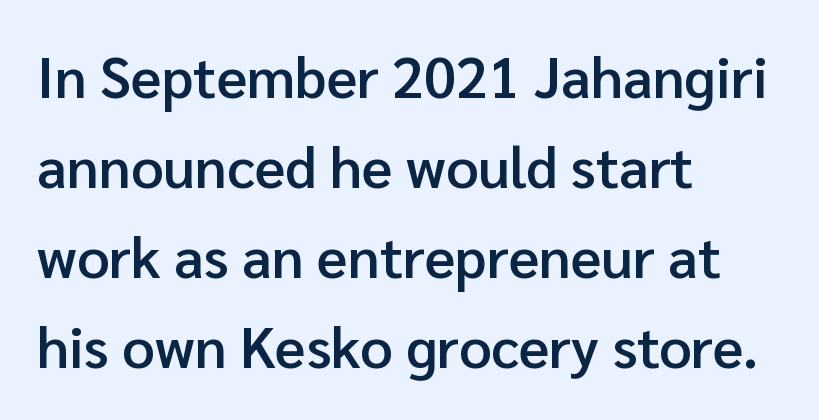
The image shows 57 px semibold sans-serif type, upright; set left-aligned, normal line spacing (1.58x), normal letter spacing, not underlined; low stroke contrast and a medium x-height.
